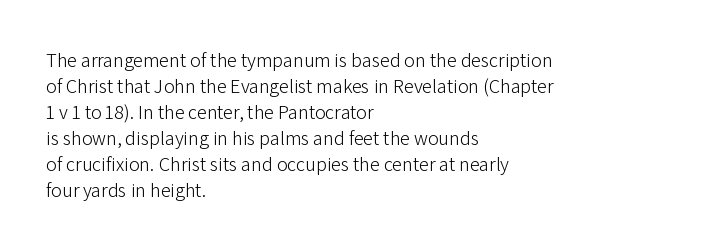
Q: Is the text bold? A: No.
Q: Is the text italic (slanted)? A: No, it is upright.
Q: Is the text underlined? A: No.
Q: How is the paragraph aligned? A: Left-aligned.
Q: Is the spacing between letters normal or unusually wide? A: Normal.
Q: Is the spacing between lines tight, normal or loose? A: Normal.
